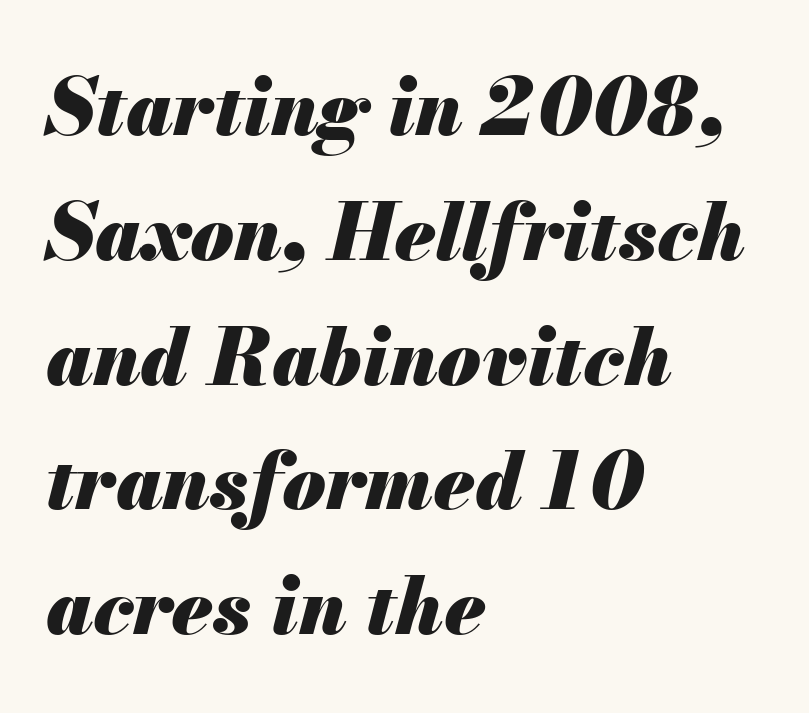
Q: Is the text bold? A: Yes.
Q: Is the text italic (slanted)? A: Yes, it leans right by about 13 degrees.
Q: Is the text underlined? A: No.
Q: How is the paragraph aligned? A: Left-aligned.
Q: Is the spacing between letters normal or unusually wide? A: Normal.
Q: Is the spacing between lines tight, normal or loose? A: Normal.
Q: Width (condensed, normal, or wide)? A: Normal.
Q: Stroke contrast? A: Medium.
Q: x-height? A: Small.
Q: Monospaced? A: No.
